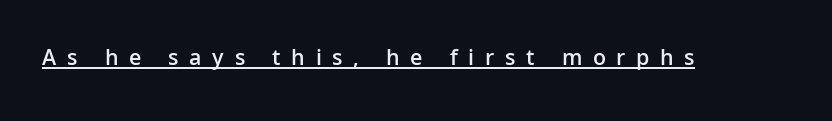
{"italic": "no", "bold": "semi", "underline": "yes", "letter_spacing": "wide", "letter_spacing_em": 0.46, "glyph_px": 23}
